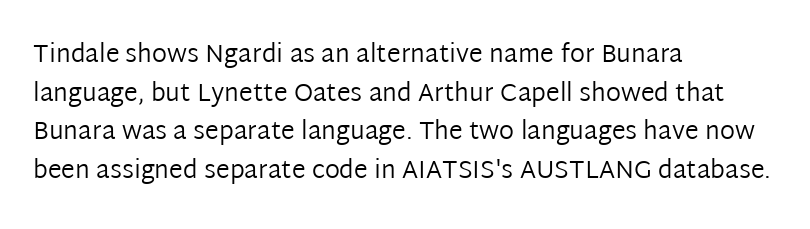
The image shows 25 px text type, upright; set left-aligned, normal line spacing (1.55x), normal letter spacing, not underlined.
